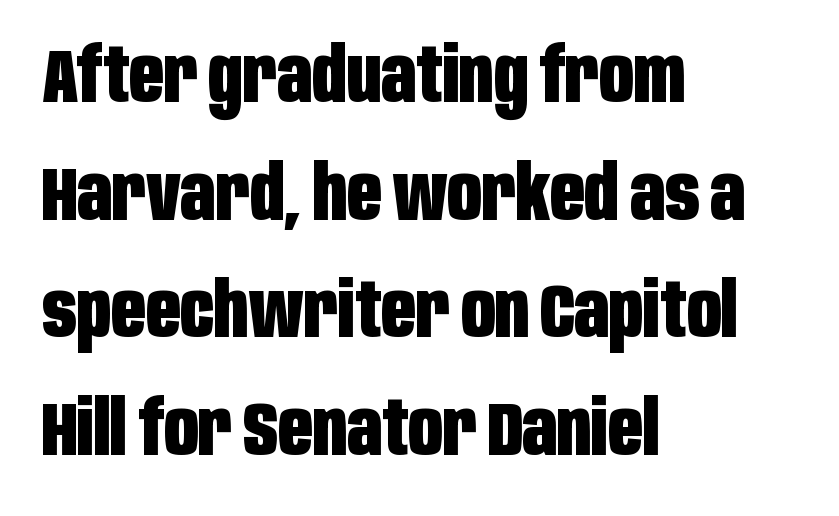
{"serif": "no", "italic": "no", "bold": "yes", "weight": "heavy", "width": "condensed", "stroke_contrast": "low", "x_height": "large", "monospaced": "no", "underline": "no", "align": "left", "line_spacing": "normal", "line_spacing_ratio": 1.57, "letter_spacing": "normal", "letter_spacing_em": 0.0, "glyph_px": 75}
